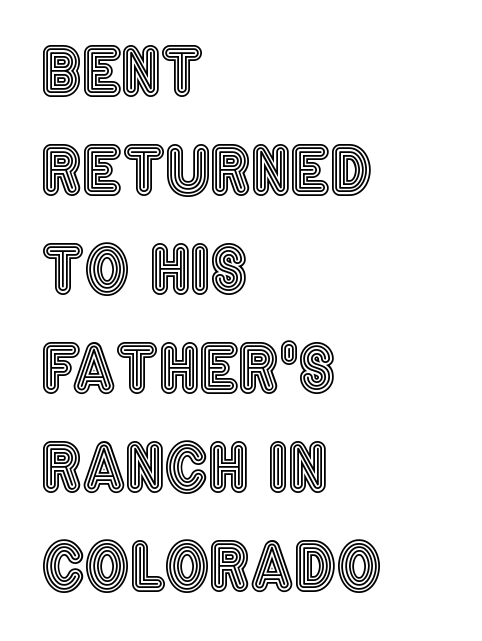
{"italic": "no", "width": "condensed", "x_height": "large", "monospaced": "no", "underline": "no", "align": "left", "line_spacing": "normal", "line_spacing_ratio": 1.57, "letter_spacing": "normal", "letter_spacing_em": 0.0, "glyph_px": 63}
